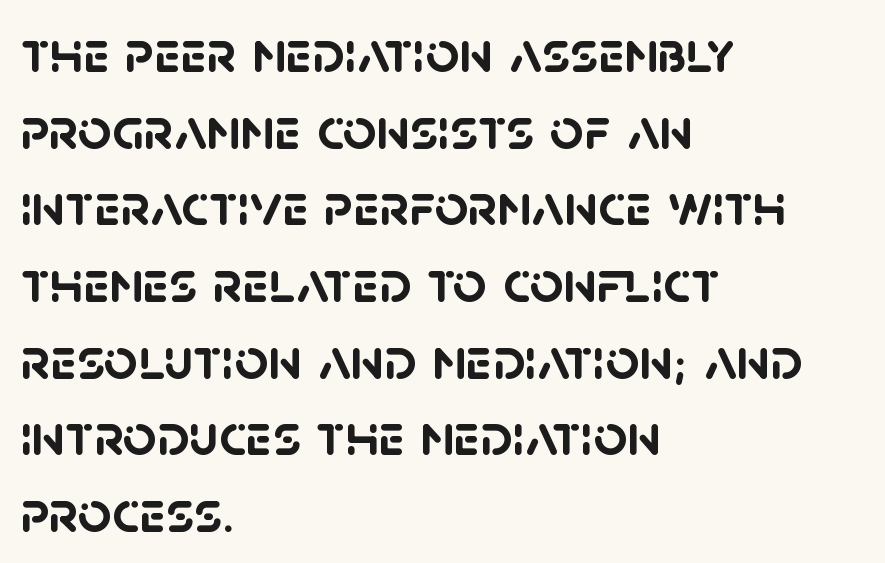
Q: Is the text bold? A: Yes.
Q: Is the typeface a serif or a sans-serif typeface? A: Sans-serif.
Q: Is the text underlined? A: No.
Q: How is the paragraph aligned? A: Left-aligned.
Q: Is the spacing between letters normal or unusually wide? A: Normal.
Q: Is the spacing between lines tight, normal or loose? A: Normal.
Q: Width (condensed, normal, or wide)? A: Normal.
Q: Stroke contrast? A: Low.
Q: x-height? A: Large.
Q: Monospaced? A: No.
